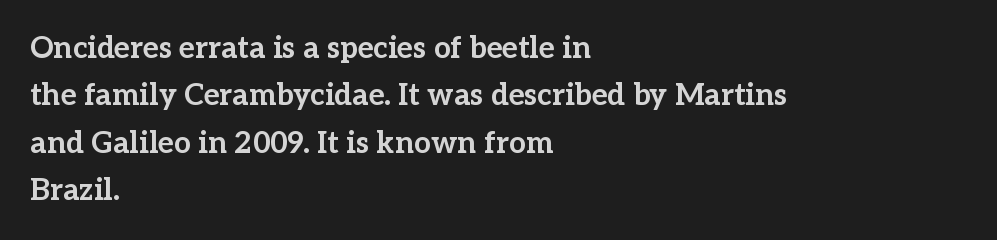
Q: Is the text bold? A: Yes.
Q: Is the text italic (slanted)? A: No, it is upright.
Q: Is the typeface a serif or a sans-serif typeface? A: Serif.
Q: Is the text underlined? A: No.
Q: How is the paragraph aligned? A: Left-aligned.
Q: Is the spacing between letters normal or unusually wide? A: Normal.
Q: Is the spacing between lines tight, normal or loose? A: Normal.
Q: Width (condensed, normal, or wide)? A: Normal.
Q: Stroke contrast? A: Low.
Q: x-height? A: Medium.
Q: Monospaced? A: No.
